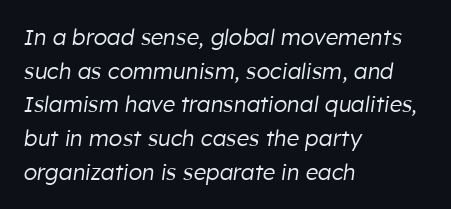
Compared with a typical body face, this is equally light or lighter still. This rendering leaves character spacing at its baseline value. The rendering anchors every line to the left-hand side. There's an unmistakable incline to the writing here. Anything drawn beneath the words? Only blank space.
